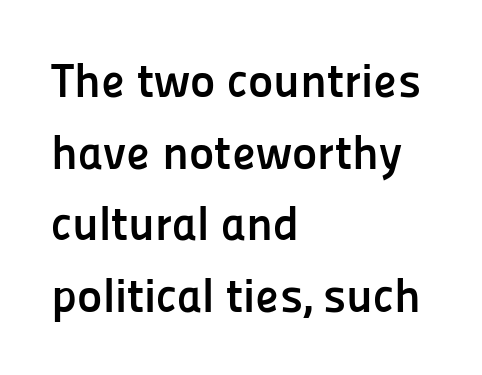
The image shows 48 px semibold sans-serif type, upright; set left-aligned, normal line spacing (1.49x), normal letter spacing, not underlined; low stroke contrast and a medium x-height.
